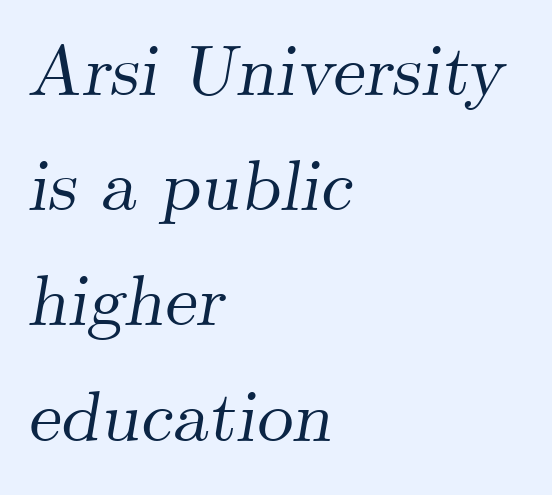
The image shows 72 px serif type, italic (leaning right); set left-aligned, normal line spacing (1.6x), normal letter spacing, not underlined; medium stroke contrast and a small x-height.
